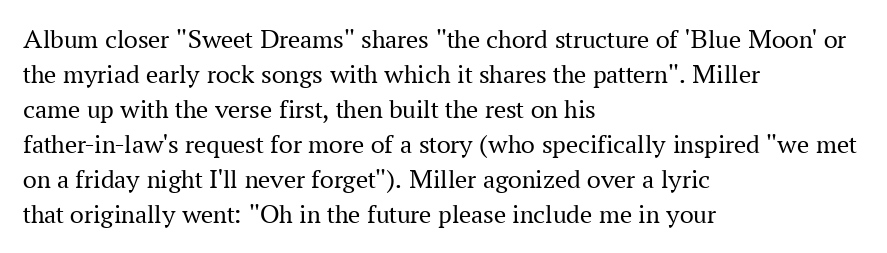
{"italic": "no", "bold": "no", "underline": "no", "align": "left", "line_spacing": "normal", "line_spacing_ratio": 1.3, "letter_spacing": "normal", "letter_spacing_em": 0.0, "glyph_px": 27}
